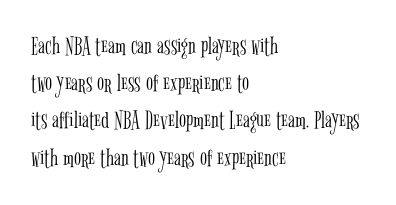
Q: Is the text bold? A: No.
Q: Is the text italic (slanted)? A: No, it is upright.
Q: Is the text underlined? A: No.
Q: How is the paragraph aligned? A: Left-aligned.
Q: Is the spacing between letters normal or unusually wide? A: Normal.
Q: Is the spacing between lines tight, normal or loose? A: Normal.
